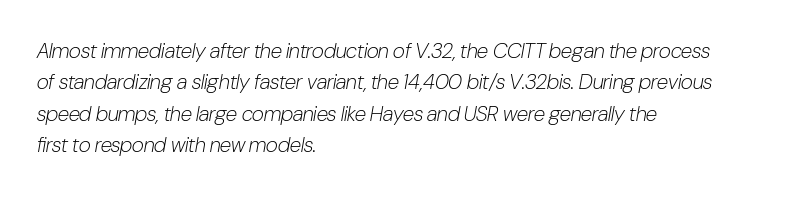
{"italic": "yes", "lean": "right", "slant_degrees": 10, "bold": "no", "underline": "no", "align": "left", "line_spacing": "normal", "line_spacing_ratio": 1.5, "letter_spacing": "normal", "letter_spacing_em": 0.0, "glyph_px": 21}
